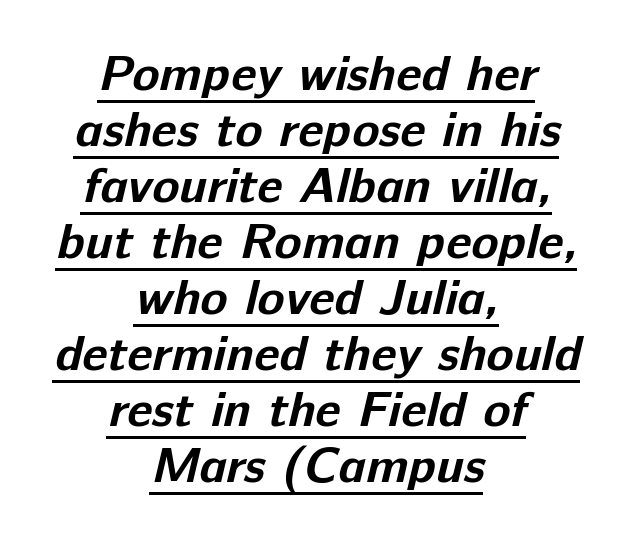
The image shows 50 px bold sans-serif type; set centered, tight line spacing (1.12x), normal letter spacing, underlined; low stroke contrast and a medium x-height.
